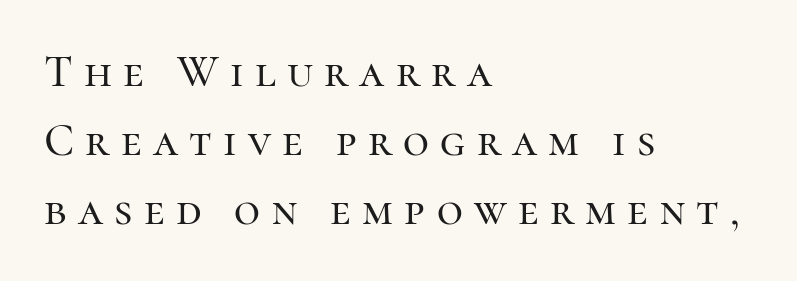
Type style note: has serifs. Horizontally, the lines are justified to the leading edge only. The rendering inserts visible extra space after every character. Looks like regular typesetting: each glyph gets only the width it needs. The string is rendered with underlining switched off.
